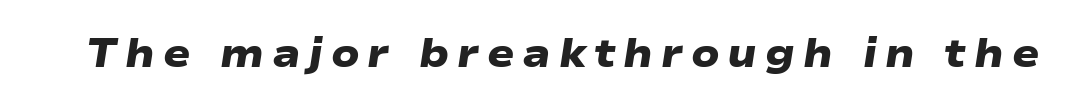
The tracking reads as deliberately expanded to a designer's eye. The space directly below the letters is spotless. These words are printed bold, with thick strokes throughout. Serif or sans? Sans — the stroke terminals are bare. Is this a fixed-width face? No — the glyphs have proportional, varying widths.
